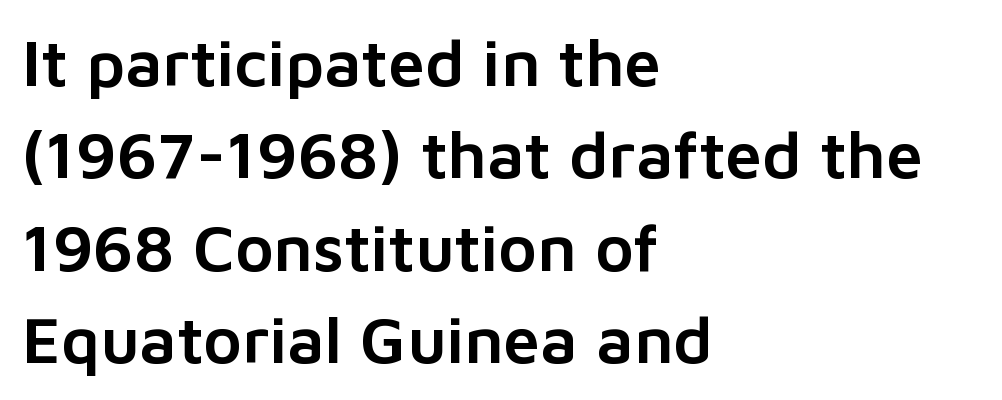
Q: Is the text italic (slanted)? A: No, it is upright.
Q: Is the typeface a serif or a sans-serif typeface? A: Sans-serif.
Q: Is the text underlined? A: No.
Q: How is the paragraph aligned? A: Left-aligned.
Q: Is the spacing between letters normal or unusually wide? A: Normal.
Q: Is the spacing between lines tight, normal or loose? A: Normal.
Q: Width (condensed, normal, or wide)? A: Normal.
Q: Stroke contrast? A: Low.
Q: x-height? A: Medium.
Q: Monospaced? A: No.
